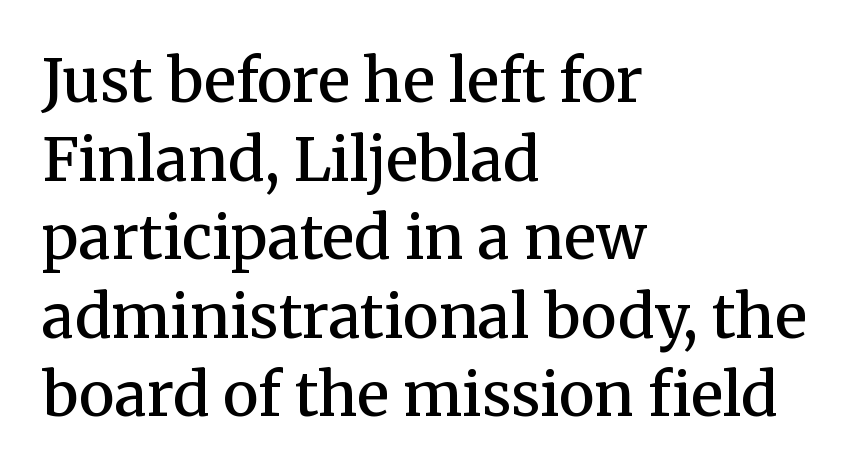
Interline gaps are of average width in this sample. Every character sits straight up, as roman type does. Heft: intermediate — a semibold. Between one letter and the next there's only the usual sliver of space.
